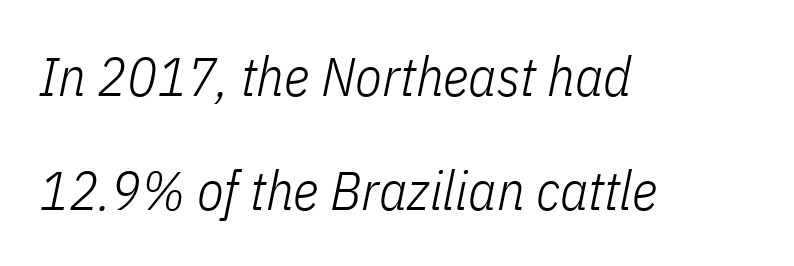
Inter-character spacing is left at the font's built-in metrics. Nothing heavy about these letters — not bold at all. Successive baselines arrive slowly, with a big drop between each. Note the varied advance widths — an 'i' is clearly narrower than an 'm'.
